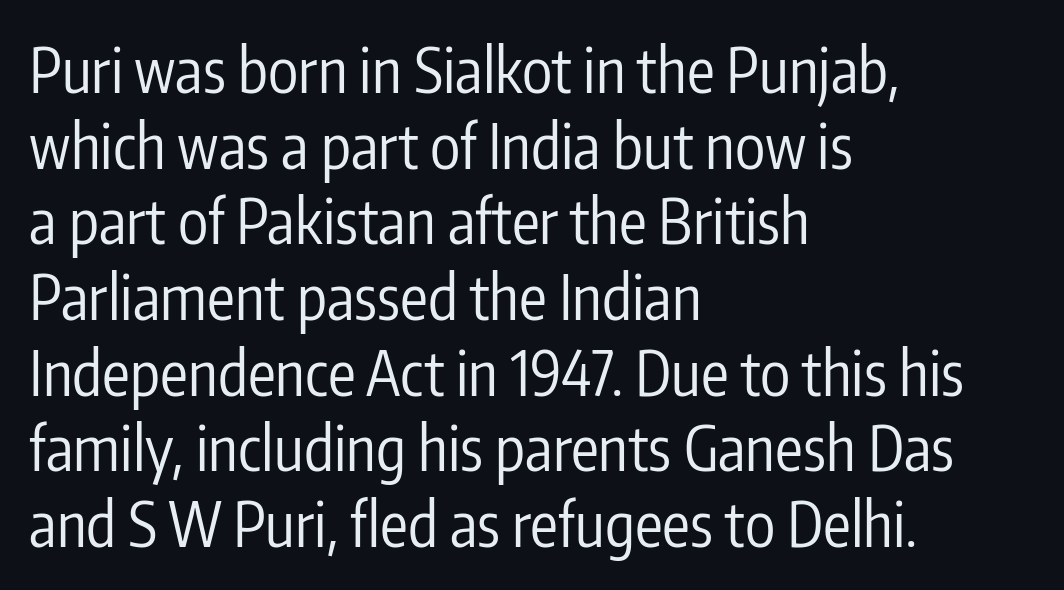
Q: Is the text bold? A: No.
Q: Is the text italic (slanted)? A: No, it is upright.
Q: Is the typeface a serif or a sans-serif typeface? A: Sans-serif.
Q: Is the text underlined? A: No.
Q: How is the paragraph aligned? A: Left-aligned.
Q: Is the spacing between letters normal or unusually wide? A: Normal.
Q: Width (condensed, normal, or wide)? A: Condensed.
Q: Stroke contrast? A: Low.
Q: x-height? A: Medium.
Q: Monospaced? A: No.
